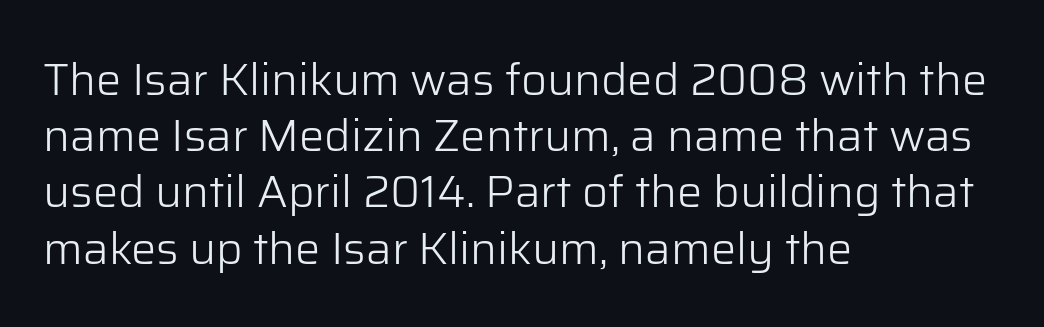
{"serif": "no", "italic": "no", "bold": "no", "weight": "light", "width": "normal", "stroke_contrast": "low", "x_height": "medium", "monospaced": "no", "underline": "no", "align": "left", "line_spacing": "normal", "line_spacing_ratio": 1.25, "letter_spacing": "normal", "letter_spacing_em": 0.0, "glyph_px": 45}
